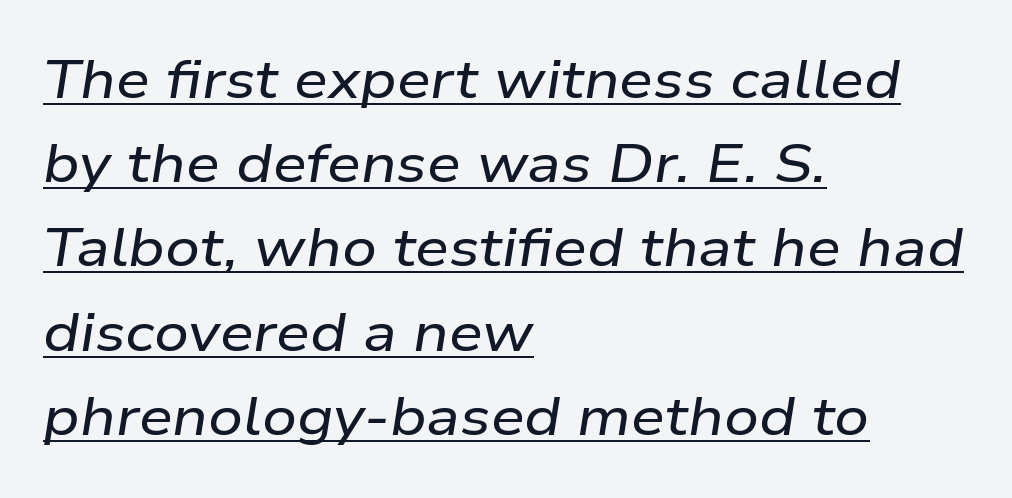
{"italic": "yes", "lean": "right", "slant_degrees": 9, "width": "wide", "stroke_contrast": "low", "x_height": "medium", "monospaced": "no", "underline": "yes", "align": "left", "line_spacing": "normal", "line_spacing_ratio": 1.56, "letter_spacing": "normal", "letter_spacing_em": 0.0, "glyph_px": 54}
